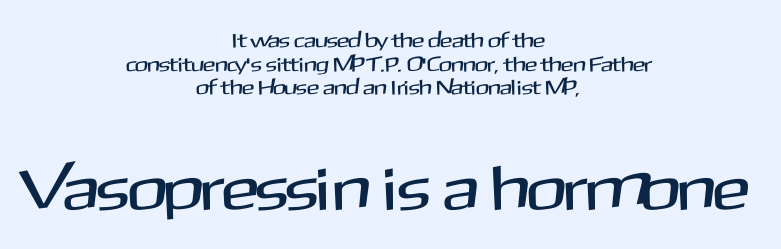
Q: Is the text italic (slanted)? A: No, it is upright.
Q: Is the typeface a serif or a sans-serif typeface? A: Sans-serif.
Q: Is the text underlined? A: No.
Q: How is the paragraph aligned? A: Centered.
Q: Is the spacing between letters normal or unusually wide? A: Normal.
Q: Is the spacing between lines tight, normal or loose? A: Tight.
Q: Which block of text is set in a larger size, the first (top) or the second (bottom)? A: The second (bottom) one.
Q: Width (condensed, normal, or wide)? A: Normal.
Q: Stroke contrast? A: Medium.
Q: x-height? A: Medium.
Q: Monospaced? A: No.
